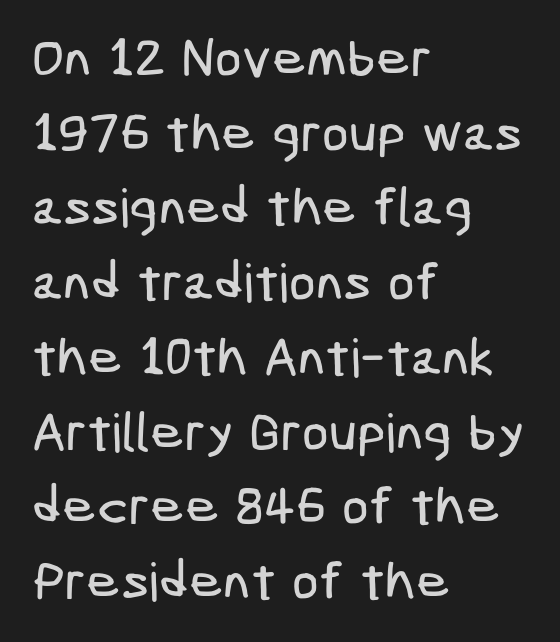
{"serif": "no", "width": "condensed", "stroke_contrast": "low", "x_height": "medium", "underline": "no", "align": "left", "line_spacing": "normal", "line_spacing_ratio": 1.41, "letter_spacing": "normal", "letter_spacing_em": 0.0, "glyph_px": 53}
